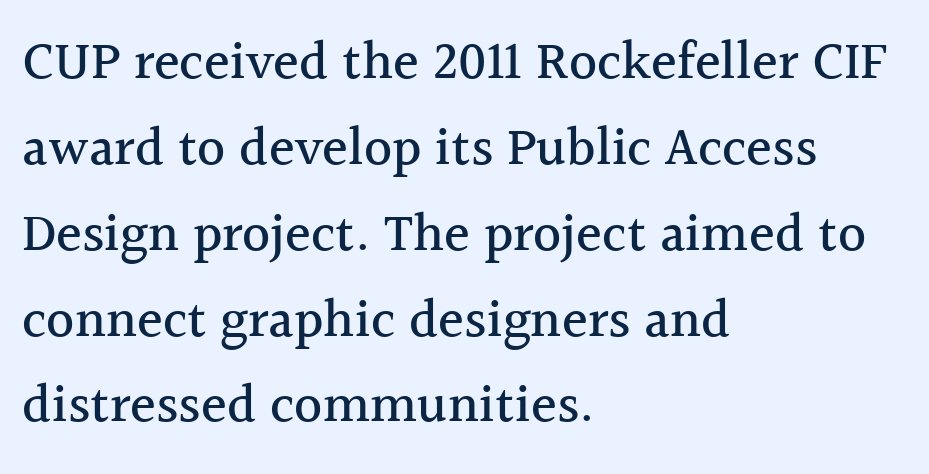
Q: Is the text italic (slanted)? A: No, it is upright.
Q: Is the typeface a serif or a sans-serif typeface? A: Serif.
Q: Is the text underlined? A: No.
Q: How is the paragraph aligned? A: Left-aligned.
Q: Is the spacing between letters normal or unusually wide? A: Normal.
Q: Is the spacing between lines tight, normal or loose? A: Normal.
Q: Width (condensed, normal, or wide)? A: Normal.
Q: x-height? A: Medium.
Q: Monospaced? A: No.
